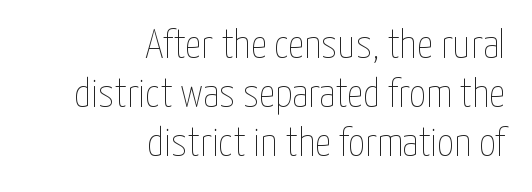
Q: Is the text bold? A: No.
Q: Is the text italic (slanted)? A: No, it is upright.
Q: Is the text underlined? A: No.
Q: How is the paragraph aligned? A: Right-aligned.
Q: Is the spacing between letters normal or unusually wide? A: Normal.
Q: Width (condensed, normal, or wide)? A: Condensed.
Q: Stroke contrast? A: Low.
Q: x-height? A: Medium.
Q: Monospaced? A: No.
